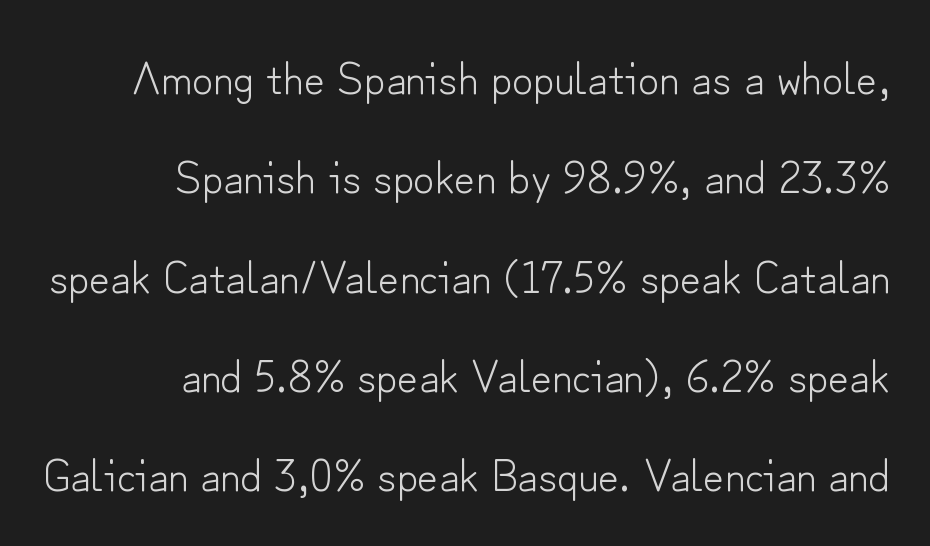
Serifs: no, the terminals of the letterforms are clean. Think of a printed novel: that variable character pitch is what you see here. Glance below the letters and you will spot only blank space. A light-to-regular cut is what we see here.
